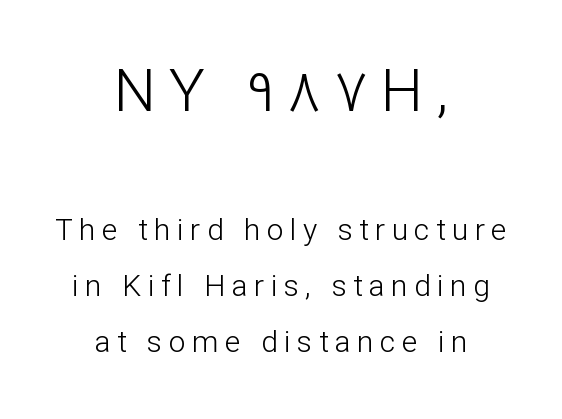
The text was rendered using a sans face with plain stroke endings. Caption: expanded tracking, letters set apart. You can tell it's not italic because the verticals are truly vertical. Character widths vary here, with narrow letters taking less room than wide ones. Compared with a flush-left layout, this one balances lines on the center instead. Reading top to bottom, the characters get smaller at the block break.
